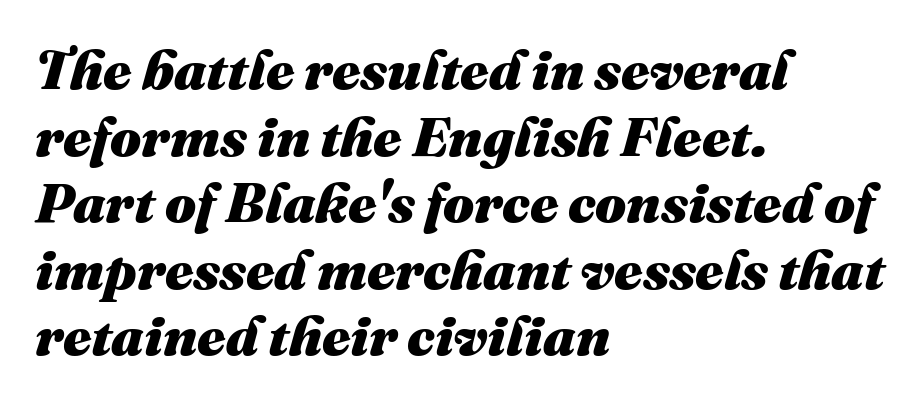
Characters follow at the spacing the type designer built in. Each letter keeps its own natural width here, so spacing adapts to shape. The paragraph shown leans on its left margin. The face used here has the dense, thick strokes of a bold. This is oblique type, the kind used for emphasis or titles.
